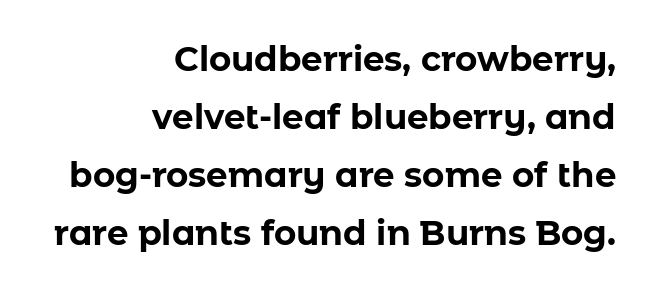
Q: Is the text bold? A: Yes.
Q: Is the text italic (slanted)? A: No, it is upright.
Q: Is the typeface a serif or a sans-serif typeface? A: Sans-serif.
Q: Is the text underlined? A: No.
Q: How is the paragraph aligned? A: Right-aligned.
Q: Is the spacing between letters normal or unusually wide? A: Normal.
Q: Width (condensed, normal, or wide)? A: Normal.
Q: Stroke contrast? A: Low.
Q: x-height? A: Medium.
Q: Monospaced? A: No.
